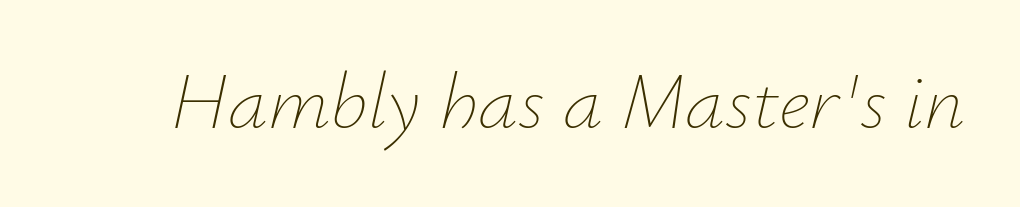
Check under the words: just untouched page. The text carries the slant typical of an italic or oblique font. These lines are rendered in a variable-pitch font. The horizontal fit of the characters is conventional and even.
